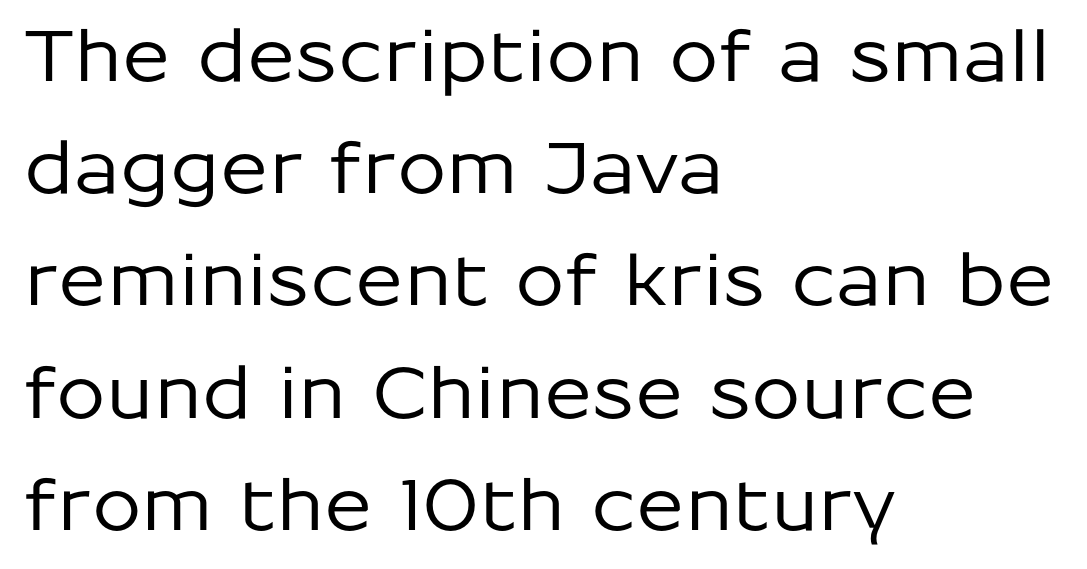
The rendering shows plain stroke endings on the letterforms — a sans-serif design. You could not count columns in this text — the font is proportionally spaced. The axis of the letterforms is exactly vertical. Which margin do the lines hug? The left one — the right edge is uneven.
